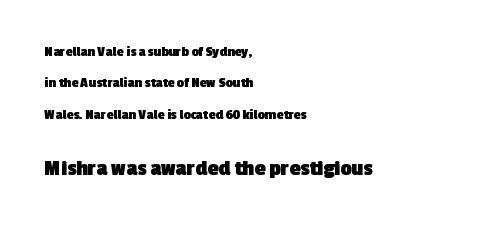
The image shows 22 px bold type; set left-aligned, loose line spacing (2.24x), normal letter spacing, not underlined; the second (bottom) block is 1.57x larger.
